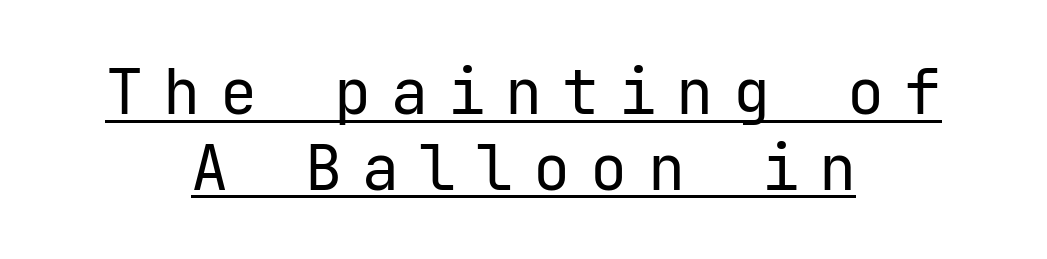
Weight: in the light-to-regular range. The passage is arranged like a title page — every line centered. The letterforms stand isolated, each surrounded by extra space. The typeface chosen for these lines omits serifs.
